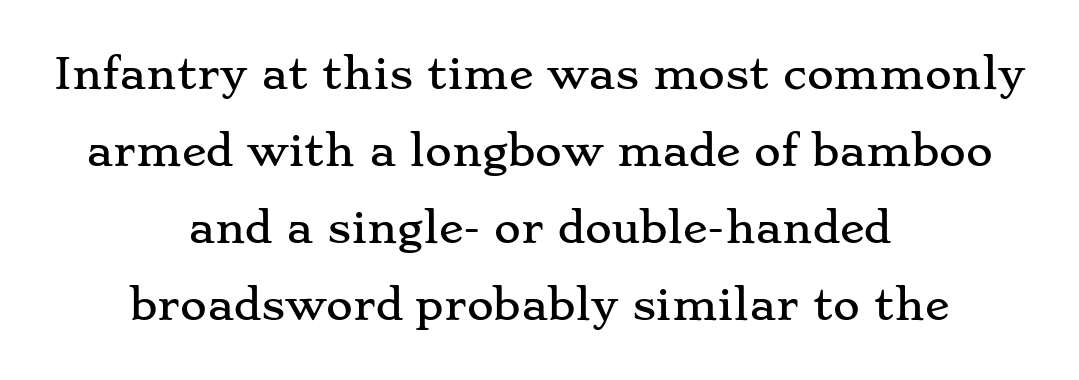
Q: Is the text italic (slanted)? A: No, it is upright.
Q: Is the typeface a serif or a sans-serif typeface? A: Serif.
Q: Is the text underlined? A: No.
Q: How is the paragraph aligned? A: Centered.
Q: Is the spacing between letters normal or unusually wide? A: Normal.
Q: Width (condensed, normal, or wide)? A: Wide.
Q: Stroke contrast? A: Low.
Q: x-height? A: Small.
Q: Monospaced? A: No.
